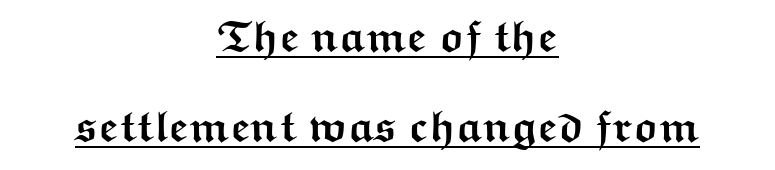
The words here are underlined. These lines carry a lot of weight — the face is fully bold. Tracking value appears to be zero — textbook default spacing. The characters display no serif detailing; their extremities are plain. The designer dialed line spacing up above the default.
